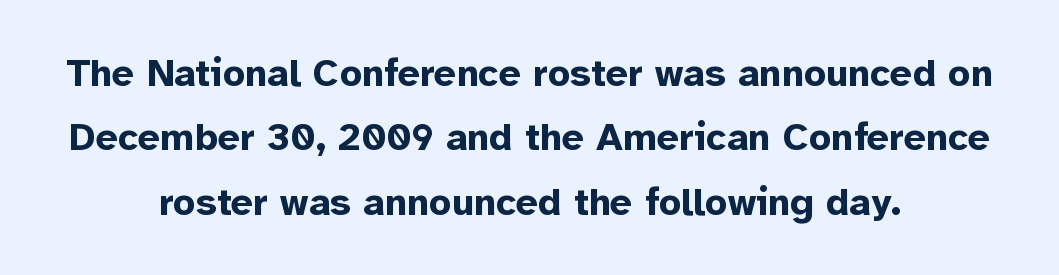
The image shows 39 px bold sans-serif type, upright; set centered, normal line spacing (1.65x), normal letter spacing, not underlined; low stroke contrast and a medium x-height.
